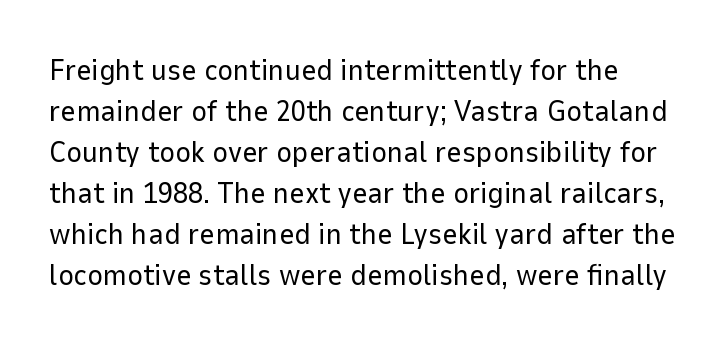
{"serif": "no", "italic": "no", "bold": "no", "weight": "regular", "width": "normal", "stroke_contrast": "low", "x_height": "medium", "monospaced": "no", "underline": "no", "line_spacing": "normal", "line_spacing_ratio": 1.37, "letter_spacing": "normal", "letter_spacing_em": 0.0, "glyph_px": 30}
